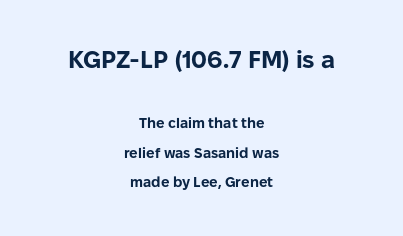
Summary of vertical rhythm: relaxed, with wide interline spacing. Look at the stroke-to-counter ratio: heavy, a bold. In terms of letterspacing, this is plain default setting. Descender tails drop into unmarked territory.
